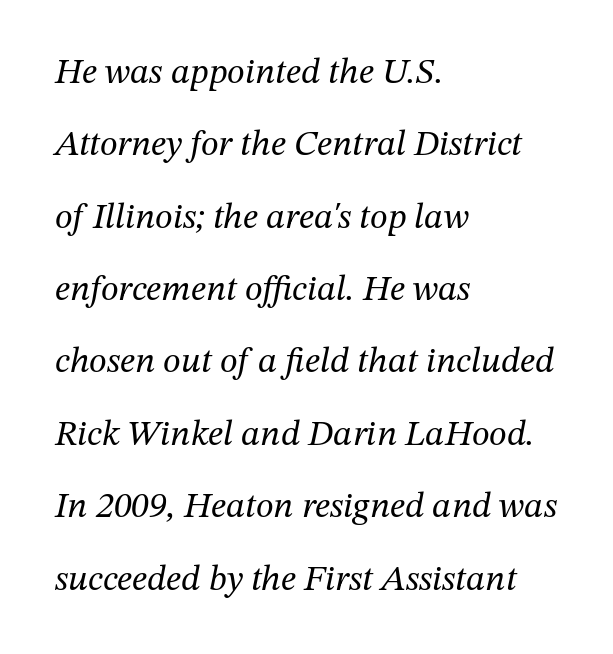
{"serif": "yes", "italic": "yes", "lean": "right", "slant_degrees": 12, "bold": "no", "weight": "regular", "width": "normal", "stroke_contrast": "medium", "x_height": "medium", "monospaced": "no", "underline": "no", "align": "left", "line_spacing": "loose", "line_spacing_ratio": 2.01, "letter_spacing": "normal", "letter_spacing_em": 0.0, "glyph_px": 36}
